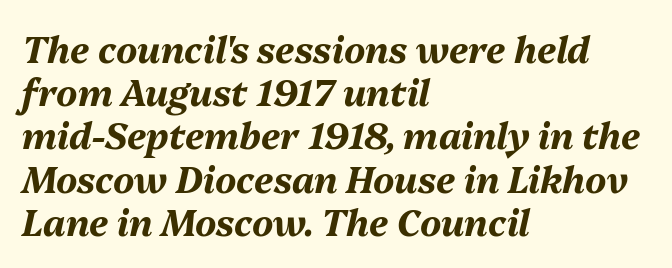
{"italic": "yes", "lean": "right", "slant_degrees": 13, "bold": "yes", "weight": "bold", "width": "normal", "stroke_contrast": "medium", "x_height": "medium", "monospaced": "no", "underline": "no", "align": "left", "line_spacing_ratio": 1.2, "letter_spacing": "normal", "letter_spacing_em": 0.0, "glyph_px": 36}
